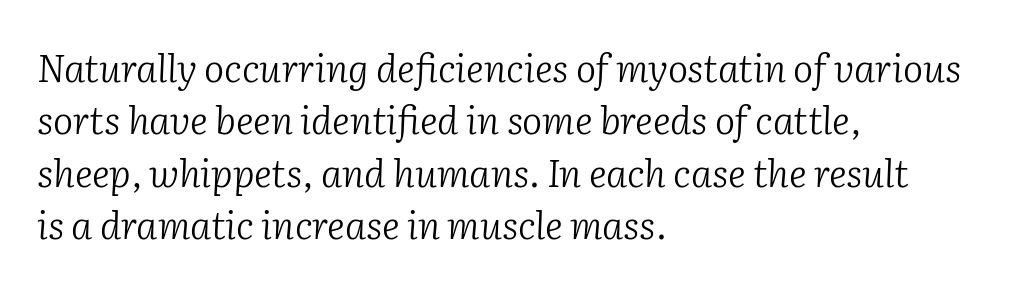
{"serif": "yes", "italic": "yes", "lean": "right", "slant_degrees": 2, "bold": "no", "weight": "light", "width": "normal", "stroke_contrast": "low", "x_height": "medium", "monospaced": "no", "underline": "no", "align": "left", "line_spacing": "normal", "line_spacing_ratio": 1.38, "letter_spacing": "normal", "letter_spacing_em": 0.0, "glyph_px": 38}
